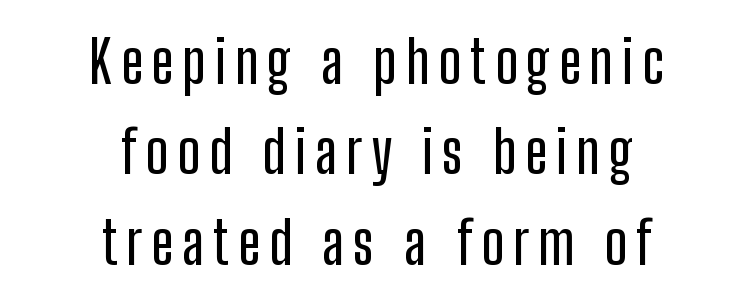
The image shows 59 px condensed sans-serif type, upright; set centered, normal line spacing (1.53x), not underlined; low stroke contrast and a medium x-height.
